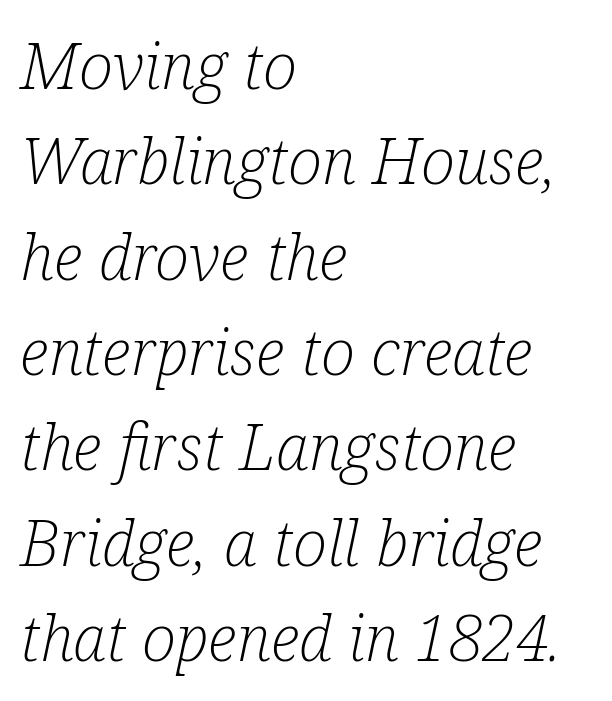
Q: Is the text bold? A: No.
Q: Is the text italic (slanted)? A: Yes, it leans right by about 12 degrees.
Q: Is the typeface a serif or a sans-serif typeface? A: Serif.
Q: Is the text underlined? A: No.
Q: How is the paragraph aligned? A: Left-aligned.
Q: Is the spacing between letters normal or unusually wide? A: Normal.
Q: Is the spacing between lines tight, normal or loose? A: Normal.
Q: Width (condensed, normal, or wide)? A: Condensed.
Q: Stroke contrast? A: Low.
Q: x-height? A: Medium.
Q: Monospaced? A: No.
